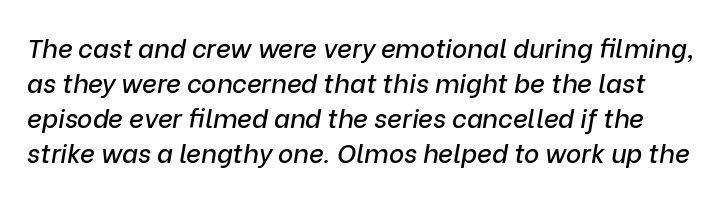
Q: Is the text italic (slanted)? A: Yes, it leans right by about 9 degrees.
Q: Is the text underlined? A: No.
Q: Is the spacing between letters normal or unusually wide? A: Normal.
Q: Is the spacing between lines tight, normal or loose? A: Normal.
